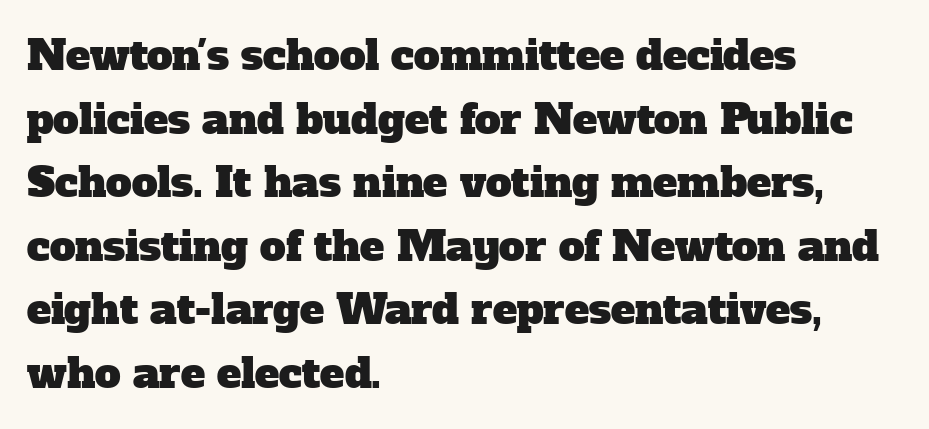
{"serif": "yes", "width": "normal", "stroke_contrast": "low", "x_height": "medium", "monospaced": "no", "underline": "no", "align": "left", "line_spacing": "normal", "line_spacing_ratio": 1.55, "letter_spacing": "normal", "letter_spacing_em": 0.0, "glyph_px": 41}
